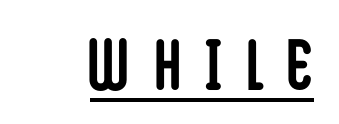
The image shows 71 px semibold, condensed sans-serif type, upright; set unusually wide letter spacing (+0.36 em), underlined; low stroke contrast and a large x-height.
